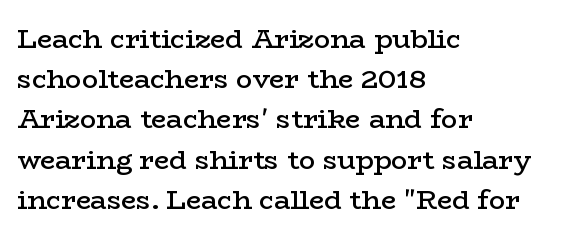
{"italic": "no", "bold": "semi", "underline": "no", "align": "left", "line_spacing": "normal", "line_spacing_ratio": 1.49, "letter_spacing": "normal", "letter_spacing_em": 0.0, "glyph_px": 27}
